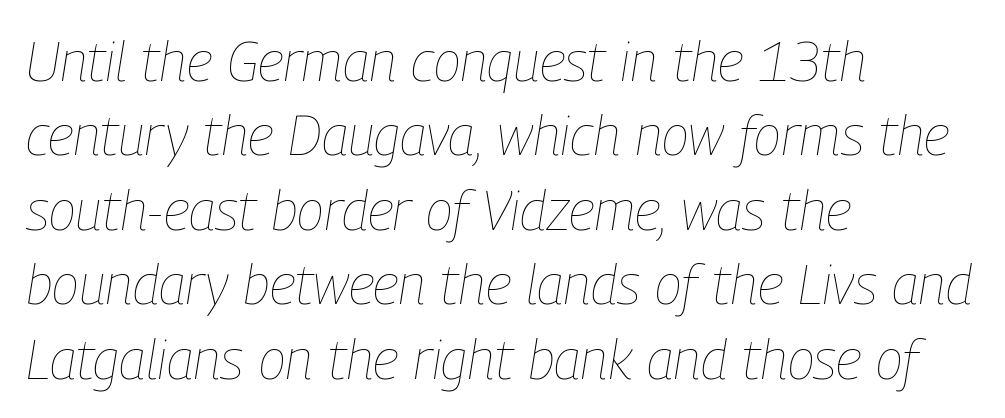
Q: Is the text bold? A: No.
Q: Is the text italic (slanted)? A: Yes, it leans right by about 9 degrees.
Q: Is the text underlined? A: No.
Q: How is the paragraph aligned? A: Left-aligned.
Q: Is the spacing between letters normal or unusually wide? A: Normal.
Q: Is the spacing between lines tight, normal or loose? A: Normal.
Q: Width (condensed, normal, or wide)? A: Condensed.
Q: Stroke contrast? A: Low.
Q: x-height? A: Medium.
Q: Monospaced? A: No.
